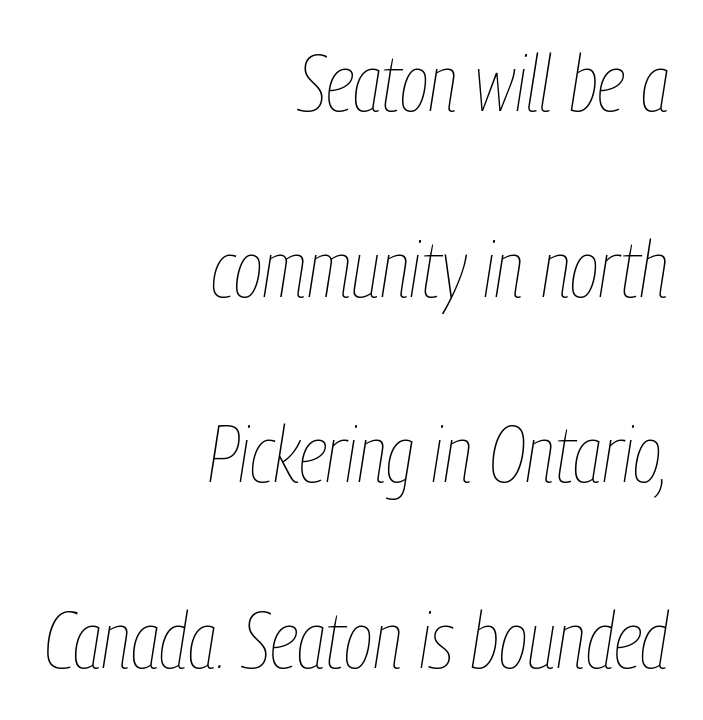
The image shows 79 px thin, condensed type, italic (leaning right); set right-aligned, loose line spacing (2.35x), normal letter spacing, not underlined; low stroke contrast and a medium x-height.
